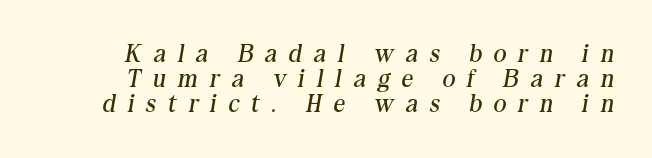
{"italic": "yes", "lean": "right", "slant_degrees": 10, "bold": "no", "underline": "no", "align": "right", "line_spacing": "tight", "line_spacing_ratio": 1.01, "letter_spacing": "wide", "letter_spacing_em": 0.48, "glyph_px": 25}
